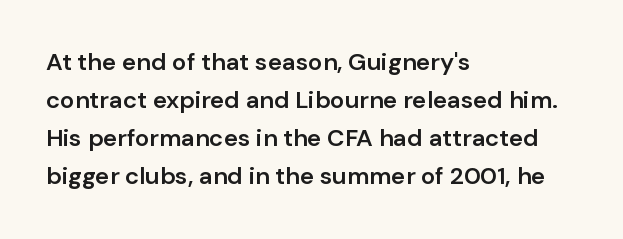
The image shows 24 px text type, upright; set left-aligned, normal line spacing (1.59x), normal letter spacing, not underlined.
